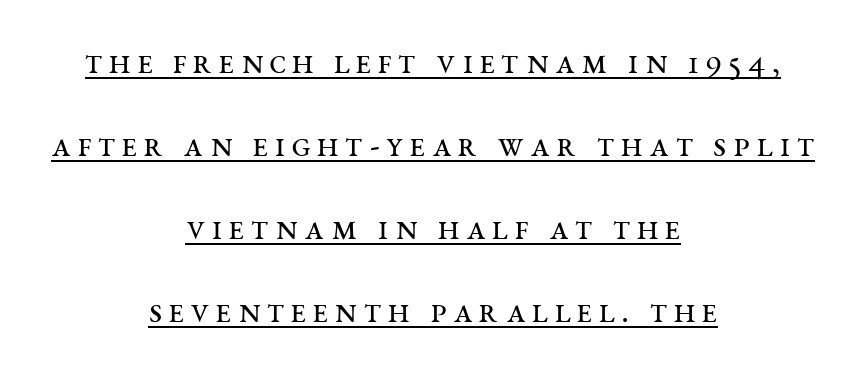
Q: Is the text bold? A: No.
Q: Is the text italic (slanted)? A: No, it is upright.
Q: Is the typeface a serif or a sans-serif typeface? A: Serif.
Q: Is the text underlined? A: Yes.
Q: How is the paragraph aligned? A: Centered.
Q: Is the spacing between lines tight, normal or loose? A: Loose.
Q: Width (condensed, normal, or wide)? A: Wide.
Q: Stroke contrast? A: Medium.
Q: x-height? A: Large.
Q: Monospaced? A: No.
